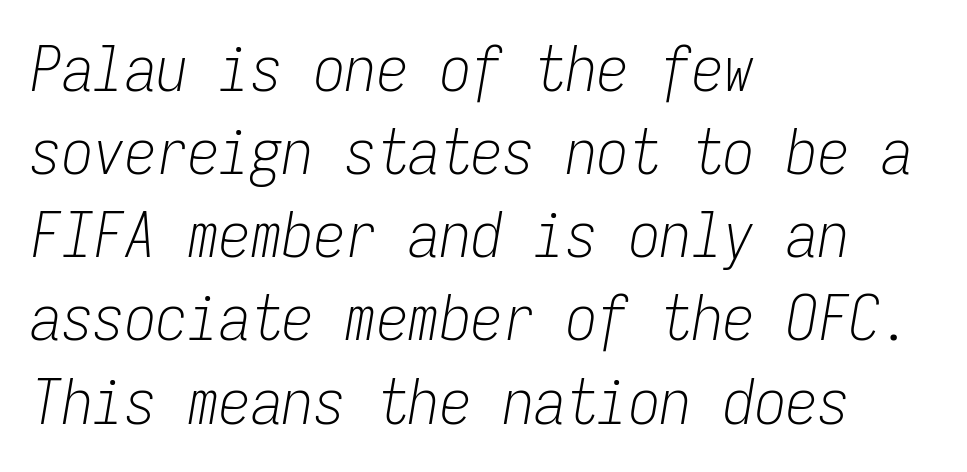
{"italic": "yes", "lean": "right", "slant_degrees": 9, "bold": "no", "weight": "light", "width": "condensed", "stroke_contrast": "low", "x_height": "medium", "monospaced": "yes", "underline": "no", "align": "left", "line_spacing": "normal", "line_spacing_ratio": 1.32, "letter_spacing": "normal", "letter_spacing_em": 0.0, "glyph_px": 63}
